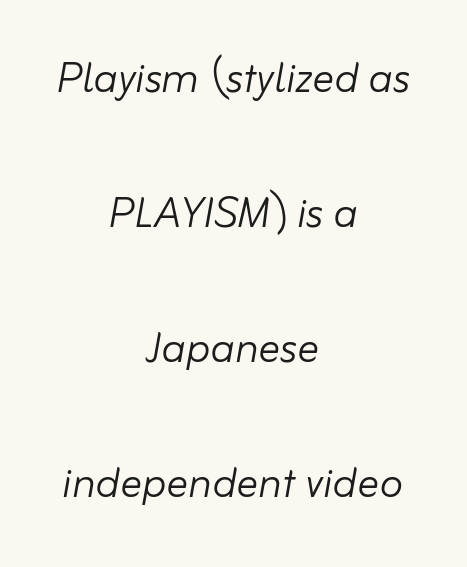
{"italic": "yes", "lean": "right", "slant_degrees": 10, "bold": "no", "weight": "light", "width": "normal", "stroke_contrast": "low", "x_height": "small", "monospaced": "no", "underline": "no", "align": "center", "line_spacing": "loose", "line_spacing_ratio": 2.5, "letter_spacing": "normal", "letter_spacing_em": 0.0, "glyph_px": 54}
